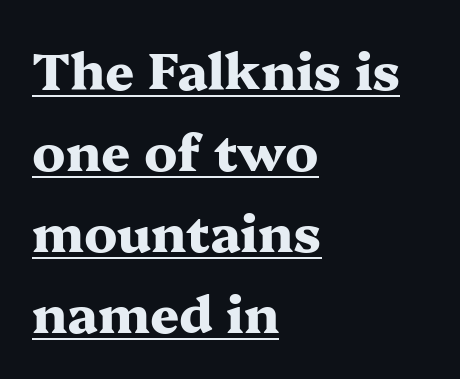
Q: Is the text bold? A: Yes.
Q: Is the text italic (slanted)? A: No, it is upright.
Q: Is the typeface a serif or a sans-serif typeface? A: Serif.
Q: Is the text underlined? A: Yes.
Q: How is the paragraph aligned? A: Left-aligned.
Q: Is the spacing between letters normal or unusually wide? A: Normal.
Q: Is the spacing between lines tight, normal or loose? A: Normal.
Q: Width (condensed, normal, or wide)? A: Wide.
Q: Stroke contrast? A: Medium.
Q: x-height? A: Medium.
Q: Monospaced? A: No.
